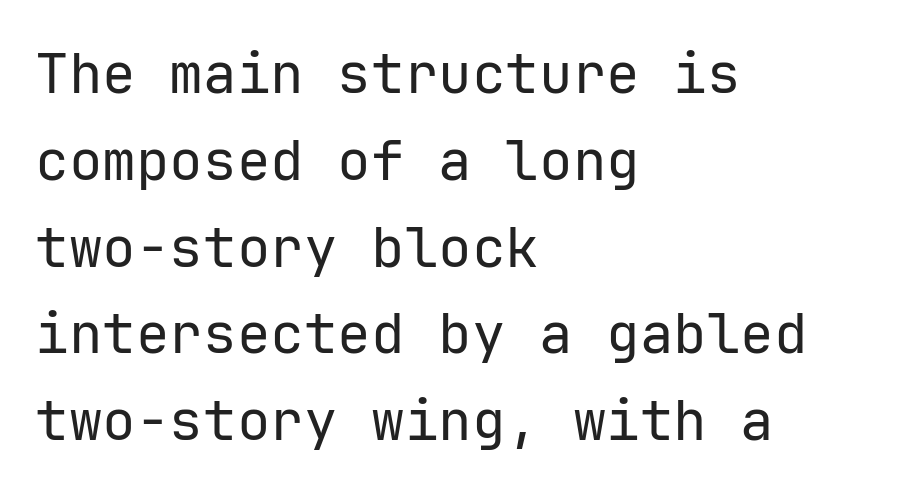
Q: Is the text bold? A: No.
Q: Is the text italic (slanted)? A: No, it is upright.
Q: Is the typeface a serif or a sans-serif typeface? A: Sans-serif.
Q: Is the text underlined? A: No.
Q: How is the paragraph aligned? A: Left-aligned.
Q: Is the spacing between letters normal or unusually wide? A: Normal.
Q: Is the spacing between lines tight, normal or loose? A: Normal.
Q: Width (condensed, normal, or wide)? A: Normal.
Q: Stroke contrast? A: Low.
Q: x-height? A: Medium.
Q: Monospaced? A: Yes.
